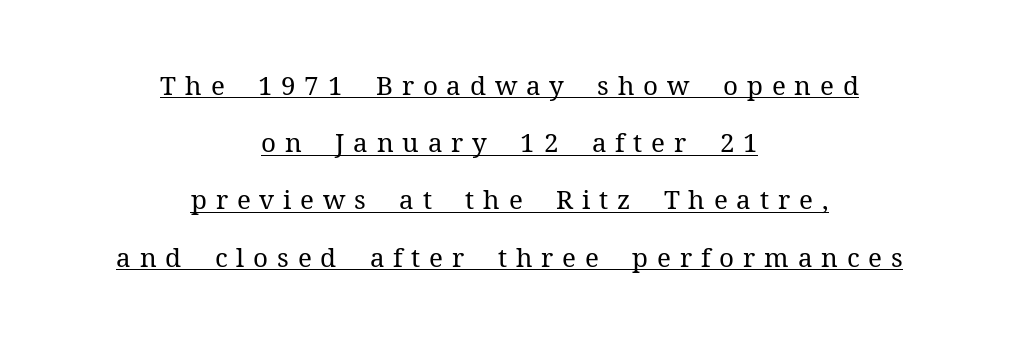
{"italic": "no", "bold": "no", "underline": "yes", "align": "center", "line_spacing": "loose", "line_spacing_ratio": 2.2, "letter_spacing": "wide", "letter_spacing_em": 0.34, "glyph_px": 26}
